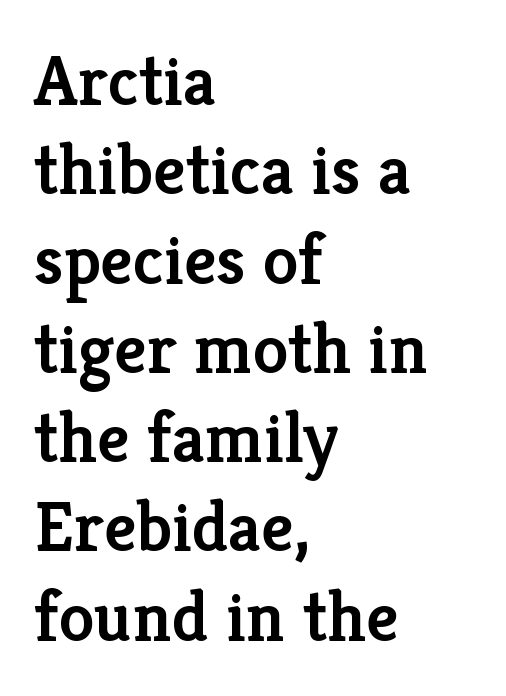
{"serif": "yes", "italic": "no", "bold": "semi", "weight": "semibold", "width": "normal", "stroke_contrast": "low", "x_height": "medium", "monospaced": "no", "underline": "no", "align": "left", "line_spacing_ratio": 1.24, "letter_spacing": "normal", "letter_spacing_em": 0.0, "glyph_px": 72}
